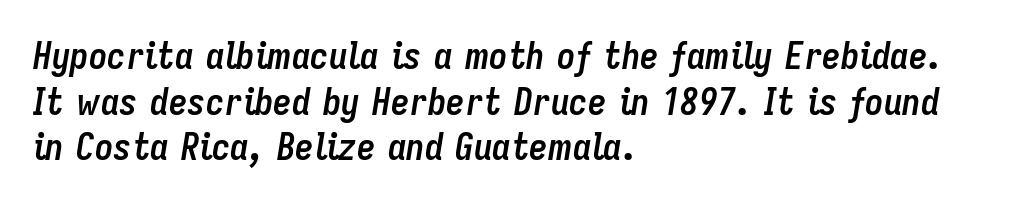
Q: Is the text bold? A: Yes.
Q: Is the text italic (slanted)? A: Yes, it leans right by about 9 degrees.
Q: Is the text underlined? A: No.
Q: How is the paragraph aligned? A: Left-aligned.
Q: Is the spacing between letters normal or unusually wide? A: Normal.
Q: Width (condensed, normal, or wide)? A: Condensed.
Q: Stroke contrast? A: Low.
Q: x-height? A: Medium.
Q: Monospaced? A: No.
